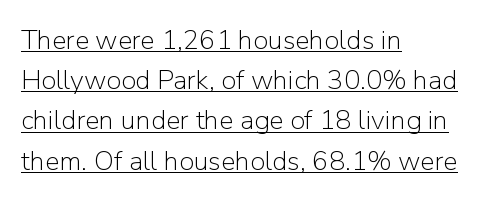
The image shows 27 px text type, upright; set left-aligned, normal line spacing (1.49x), normal letter spacing, underlined.
